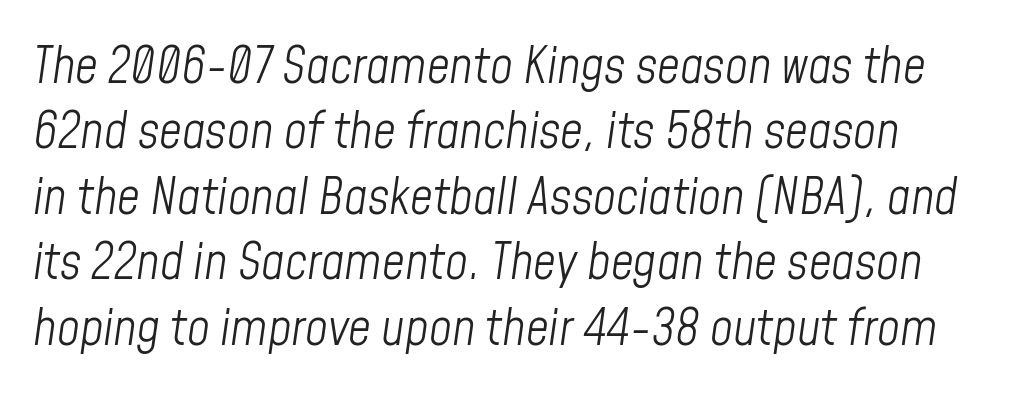
Q: Is the text bold? A: No.
Q: Is the text italic (slanted)? A: Yes, it leans right by about 8 degrees.
Q: Is the text underlined? A: No.
Q: How is the paragraph aligned? A: Left-aligned.
Q: Is the spacing between letters normal or unusually wide? A: Normal.
Q: Is the spacing between lines tight, normal or loose? A: Normal.
Q: Width (condensed, normal, or wide)? A: Condensed.
Q: Stroke contrast? A: Low.
Q: x-height? A: Medium.
Q: Monospaced? A: No.
